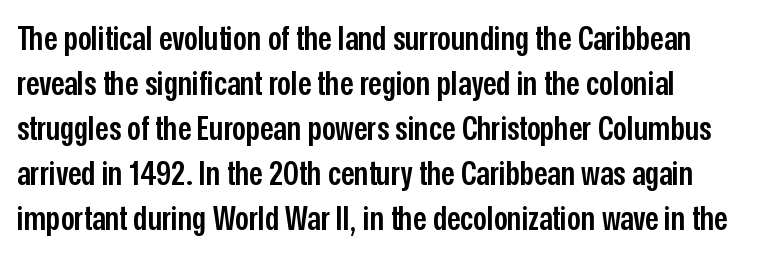
The designer went with a sans here, leaving each stem footless. Any mark beneath the type? The region is blank. A semibold gives these letters moderate extra thickness, short of bold. Quick note: not italic, upright. Looks like regular typesetting: each glyph gets only the width it needs.
